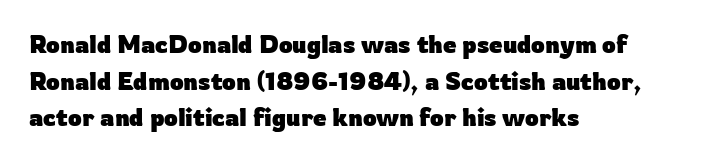
The image shows 24 px bold type, upright; set left-aligned, normal line spacing (1.53x), normal letter spacing, not underlined.
